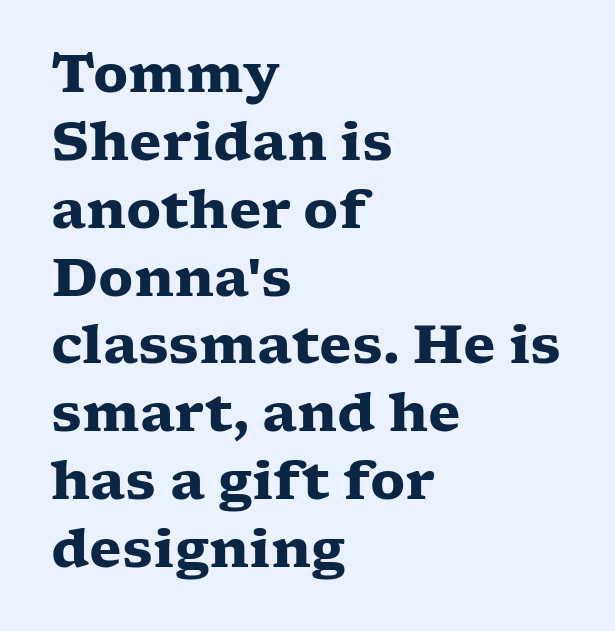
The image shows 53 px heavy, wide serif type, upright; set left-aligned, normal line spacing (1.28x), normal letter spacing, not underlined; low stroke contrast and a medium x-height.
